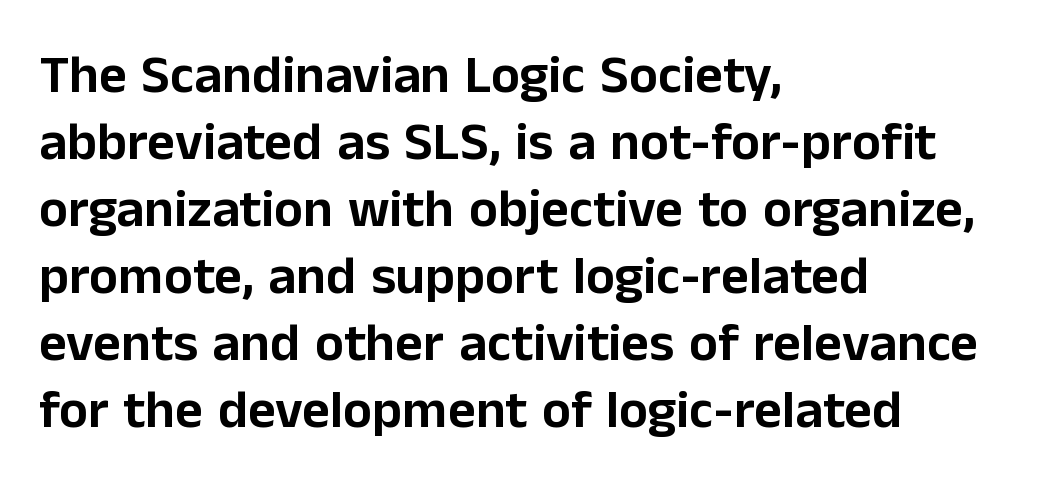
{"serif": "no", "italic": "no", "width": "normal", "stroke_contrast": "low", "x_height": "medium", "monospaced": "no", "underline": "no", "align": "left", "line_spacing_ratio": 1.24, "letter_spacing": "normal", "letter_spacing_em": 0.0, "glyph_px": 54}
